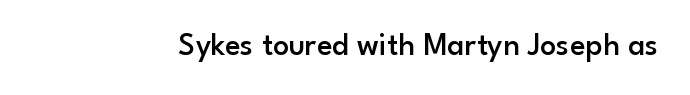
{"serif": "no", "italic": "no", "bold": "semi", "weight": "semibold", "width": "normal", "stroke_contrast": "low", "x_height": "small", "monospaced": "no", "underline": "no", "letter_spacing": "normal", "letter_spacing_em": 0.0, "glyph_px": 32}
